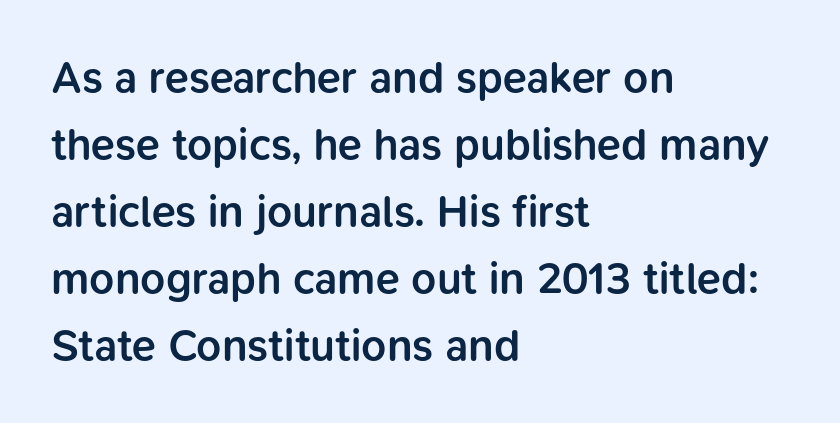
Look at the tracking — it's just the regular setting, nothing added. Varying glyph widths throughout — classic text-font behaviour. The area under the type is left untouched. Rendered with straight, roman letterforms.
